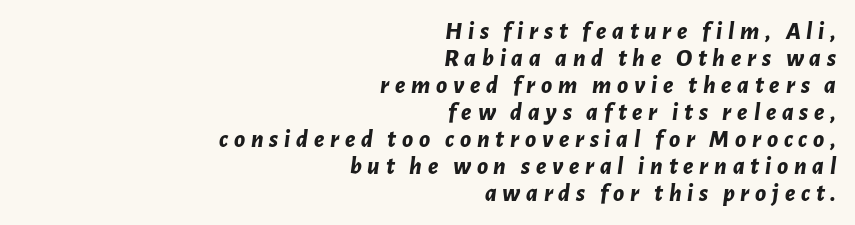
Q: Is the text bold? A: Yes.
Q: Is the text italic (slanted)? A: Yes, it leans right by about 7 degrees.
Q: Is the text underlined? A: No.
Q: How is the paragraph aligned? A: Right-aligned.
Q: Is the spacing between letters normal or unusually wide? A: Unusually wide.
Q: Is the spacing between lines tight, normal or loose? A: Tight.
